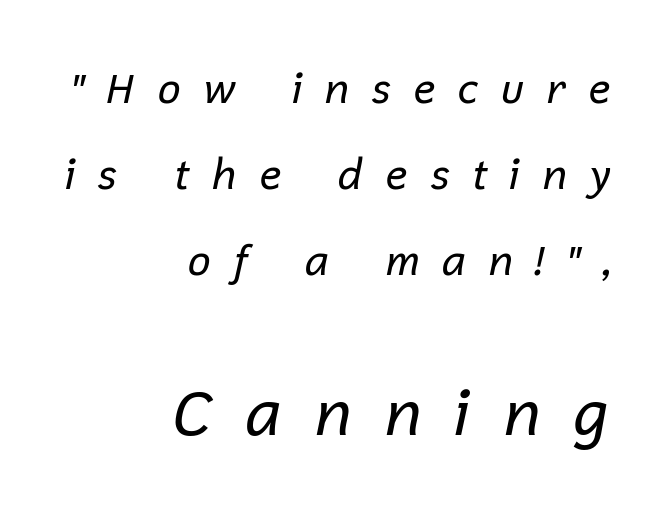
Q: Is the text bold? A: No.
Q: Is the text italic (slanted)? A: Yes, it leans right by about 12 degrees.
Q: Is the text underlined? A: No.
Q: How is the paragraph aligned? A: Right-aligned.
Q: Is the spacing between letters normal or unusually wide? A: Unusually wide.
Q: Is the spacing between lines tight, normal or loose? A: Loose.
Q: Which block of text is set in a larger size, the first (top) or the second (bottom)? A: The second (bottom) one.
Q: Width (condensed, normal, or wide)? A: Normal.
Q: Stroke contrast? A: Low.
Q: x-height? A: Medium.
Q: Monospaced? A: No.
